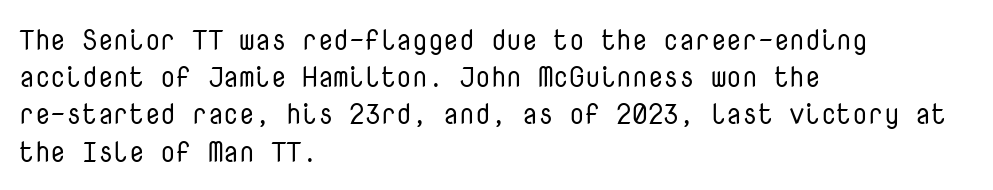
The image shows 28 px regular-weight sans-serif type, upright, monospaced; set left-aligned, normal line spacing (1.33x), normal letter spacing, not underlined; low stroke contrast and a medium x-height.
